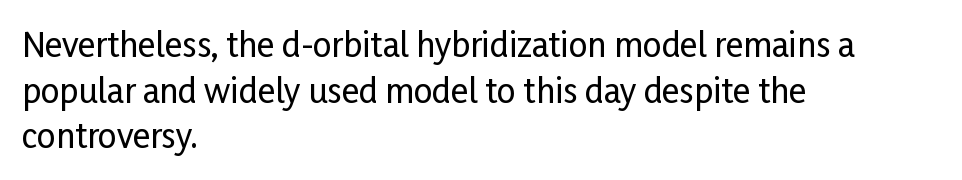
Letterform terminals end flat and unadorned throughout the passage. A classic flush-left, rag-right setting is used for this passage. You could not count columns in this text — the font is proportionally spaced. Check under the words: just untouched page. Notice how the stems are strictly vertical — no italics here.
